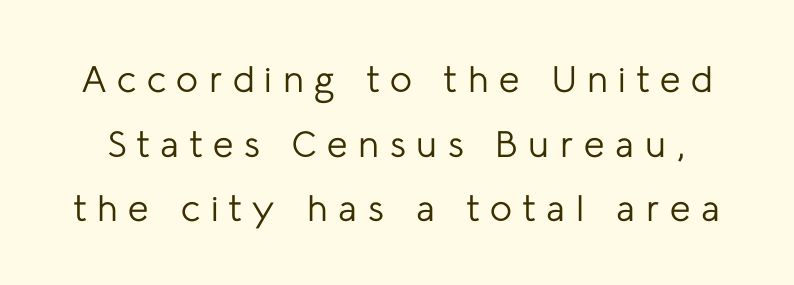
The gaps between neighbouring characters are conspicuously large. You could not count columns in this text — the font is proportionally spaced. No feet cap the strokes, marking this as sans-serif type. Every character sits straight up, as roman type does. Plain, unruled lines of type. Think standard paragraph weight, or any step lighter than that.
